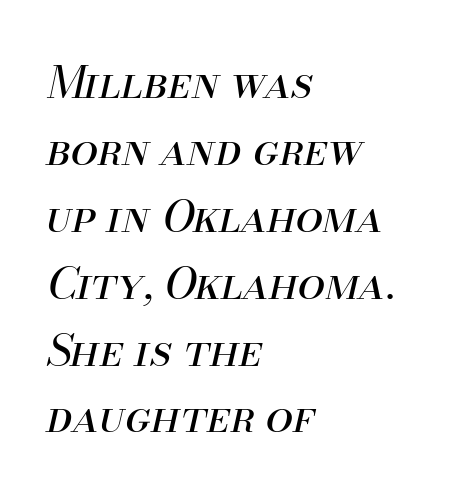
This is oblique type, the kind used for emphasis or titles. Summary of vertical rhythm: regular, with standard interline spacing. A clean baseline with only descenders dipping below it. Compared with typical body copy, the letter spacing here is the same. Here the designer chose a conventional face with non-uniform glyph widths. Is the type heavy? It reads as light-to-regular instead.
